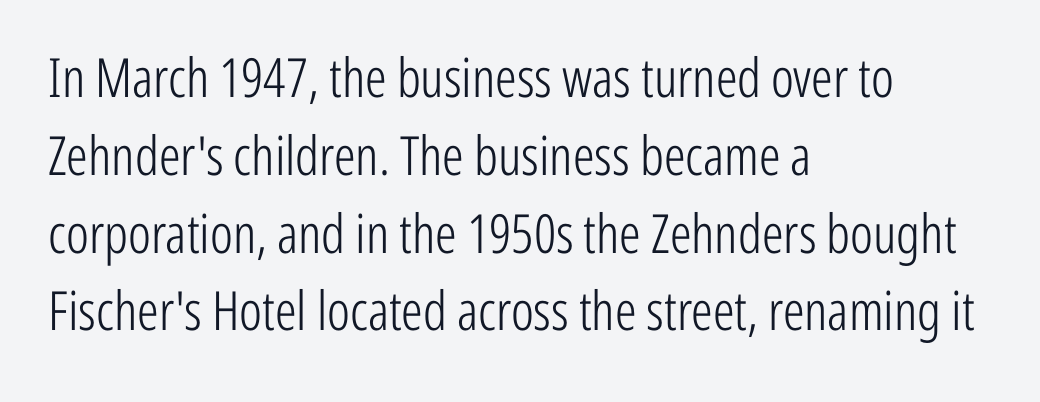
{"serif": "no", "italic": "no", "bold": "no", "weight": "light", "width": "condensed", "stroke_contrast": "low", "x_height": "medium", "monospaced": "no", "underline": "no", "align": "left", "line_spacing": "normal", "line_spacing_ratio": 1.44, "letter_spacing": "normal", "letter_spacing_em": 0.0, "glyph_px": 54}
